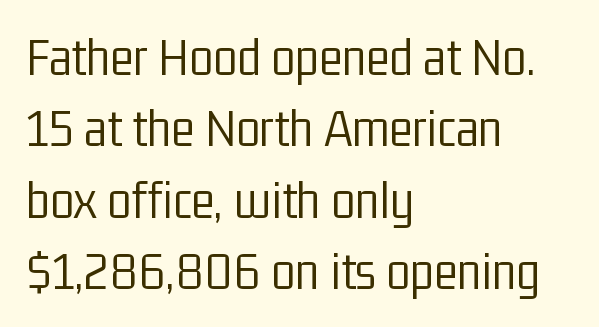
The image shows 55 px light, condensed sans-serif type, upright; set left-aligned, normal line spacing (1.3x), normal letter spacing, not underlined; low stroke contrast and a medium x-height.
